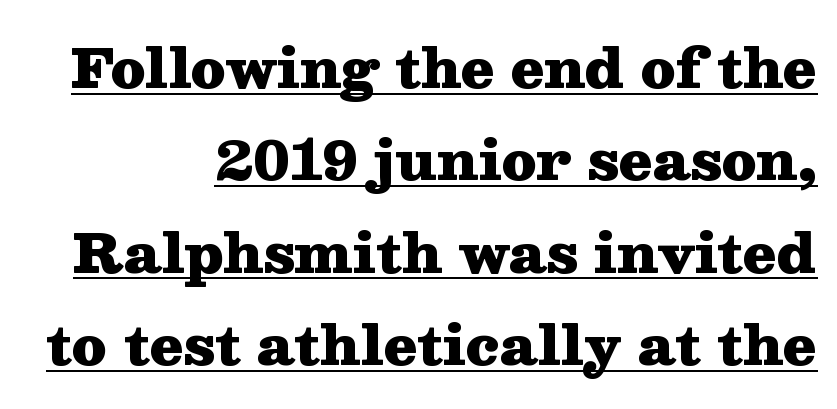
Q: Is the text bold? A: Yes.
Q: Is the text italic (slanted)? A: No, it is upright.
Q: Is the typeface a serif or a sans-serif typeface? A: Serif.
Q: Is the text underlined? A: Yes.
Q: How is the paragraph aligned? A: Right-aligned.
Q: Is the spacing between letters normal or unusually wide? A: Normal.
Q: Width (condensed, normal, or wide)? A: Wide.
Q: Stroke contrast? A: Medium.
Q: x-height? A: Medium.
Q: Monospaced? A: No.
